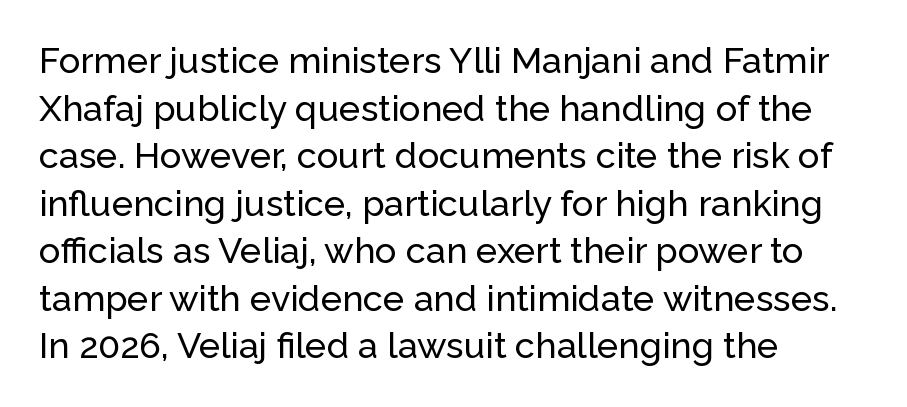
Q: Is the text italic (slanted)? A: No, it is upright.
Q: Is the typeface a serif or a sans-serif typeface? A: Sans-serif.
Q: Is the text underlined? A: No.
Q: How is the paragraph aligned? A: Left-aligned.
Q: Is the spacing between letters normal or unusually wide? A: Normal.
Q: Is the spacing between lines tight, normal or loose? A: Normal.
Q: Width (condensed, normal, or wide)? A: Normal.
Q: Stroke contrast? A: Low.
Q: x-height? A: Medium.
Q: Monospaced? A: No.
